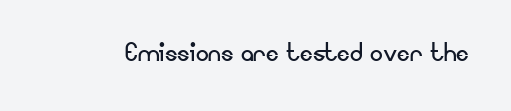
The image shows 32 px regular-weight sans-serif type, upright; set normal letter spacing, not underlined; low stroke contrast and a small x-height.
